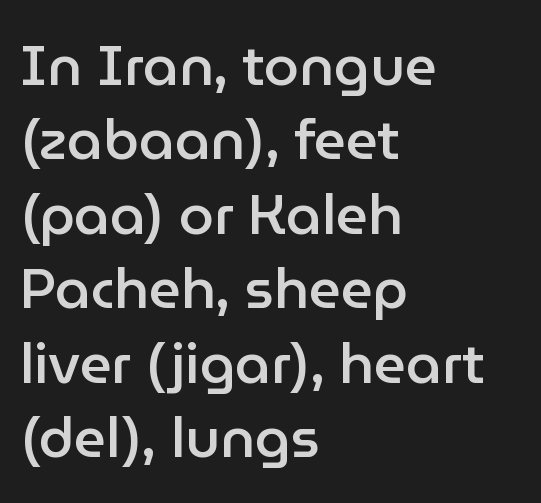
Q: Is the text bold? A: Semi-bold.
Q: Is the text italic (slanted)? A: No, it is upright.
Q: Is the typeface a serif or a sans-serif typeface? A: Sans-serif.
Q: Is the text underlined? A: No.
Q: How is the paragraph aligned? A: Left-aligned.
Q: Is the spacing between letters normal or unusually wide? A: Normal.
Q: Is the spacing between lines tight, normal or loose? A: Normal.
Q: Width (condensed, normal, or wide)? A: Normal.
Q: Stroke contrast? A: Low.
Q: x-height? A: Medium.
Q: Monospaced? A: No.
